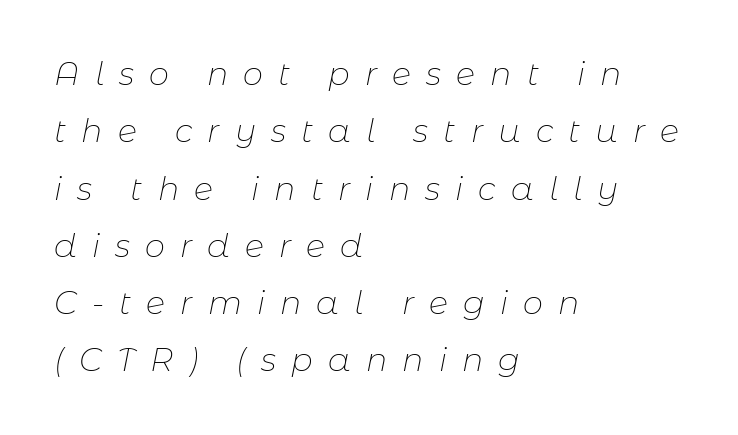
The image shows 32 px thin type, italic (leaning right); set left-aligned, line spacing 1.79x, unusually wide letter spacing (+0.47 em), not underlined; low stroke contrast and a medium x-height.
